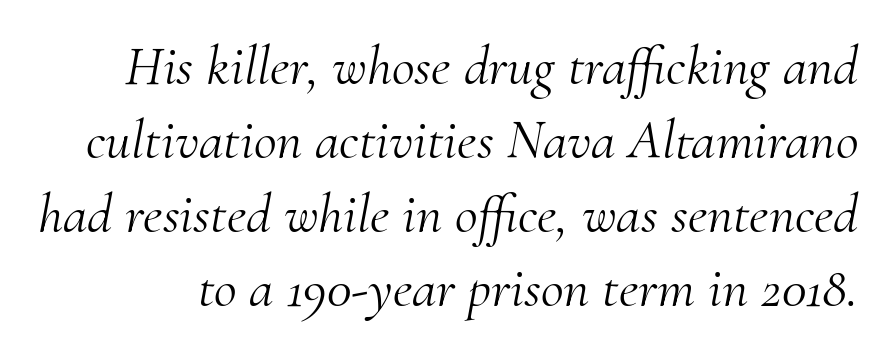
{"serif": "yes", "italic": "yes", "lean": "right", "slant_degrees": 10, "bold": "no", "weight": "light", "width": "normal", "stroke_contrast": "medium", "x_height": "small", "monospaced": "no", "underline": "no", "line_spacing": "normal", "line_spacing_ratio": 1.32, "letter_spacing": "normal", "letter_spacing_em": 0.0, "glyph_px": 56}
